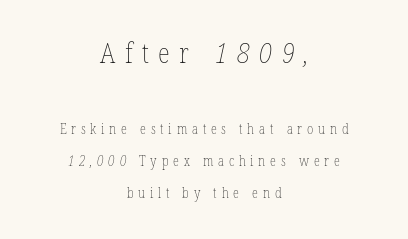
Q: Is the text bold? A: No.
Q: Is the text underlined? A: No.
Q: How is the paragraph aligned? A: Centered.
Q: Is the spacing between letters normal or unusually wide? A: Unusually wide.
Q: Is the spacing between lines tight, normal or loose? A: Loose.
Q: Which block of text is set in a larger size, the first (top) or the second (bottom)? A: The first (top) one.
Q: Width (condensed, normal, or wide)? A: Condensed.
Q: Stroke contrast? A: Low.
Q: x-height? A: Medium.
Q: Monospaced? A: No.
